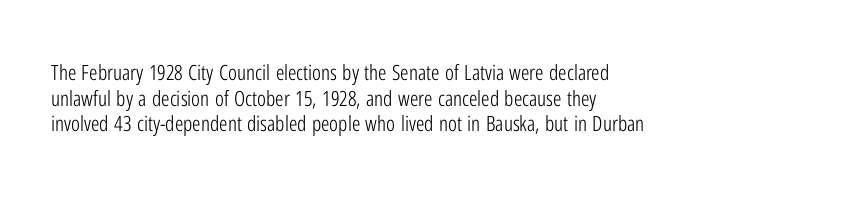
The image shows 21 px text type, upright; set left-aligned, line spacing 1.22x, normal letter spacing, not underlined.
